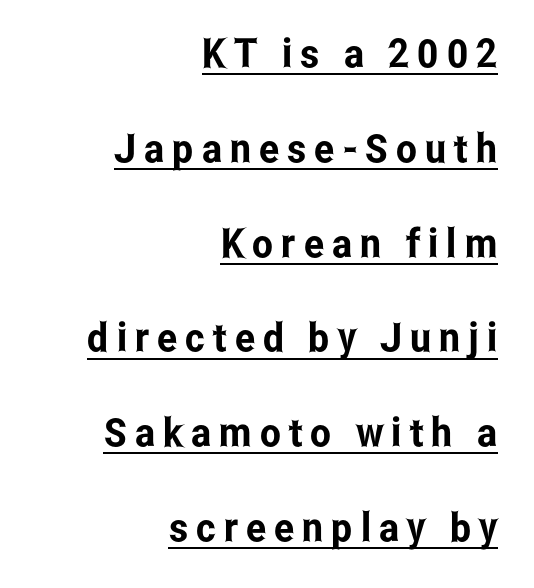
The image shows 40 px condensed sans-serif type, upright; set right-aligned, loose line spacing (2.37x), unusually wide letter spacing (+0.2 em), underlined; low stroke contrast and a medium x-height.
